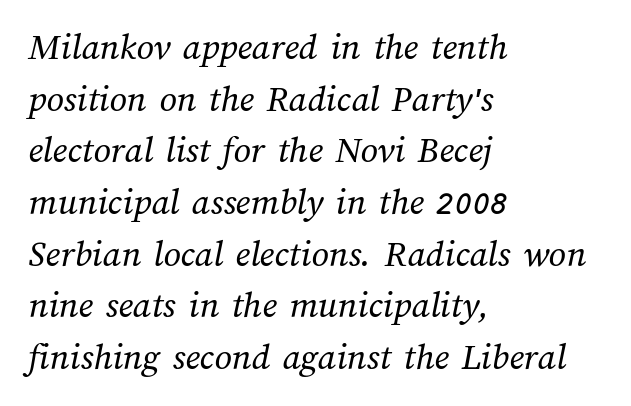
Just letters on the line, the space beneath them empty. Reading down the block, your eye returns to a fixed left position each line. Letter spacing: default. A typesetter would call this leading conventional body-copy spacing. Here the designer chose a conventional face with non-uniform glyph widths. Think standard paragraph weight, or any step lighter than that.
